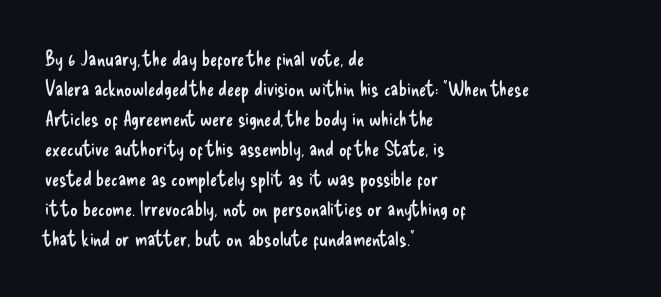
The image shows 21 px text type, upright; set left-aligned, normal line spacing (1.43x), normal letter spacing, not underlined.
